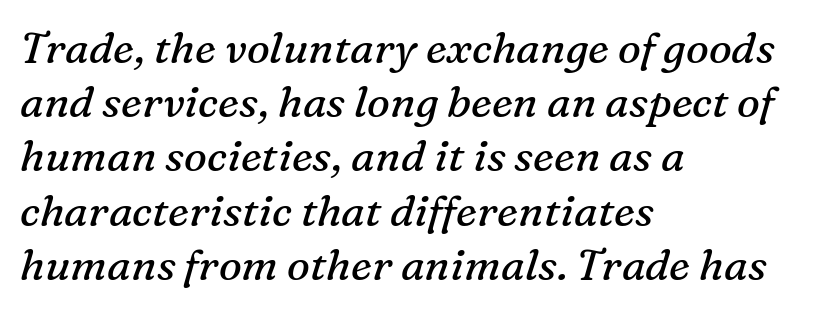
{"serif": "yes", "italic": "yes", "lean": "right", "slant_degrees": 16, "bold": "no", "weight": "regular", "width": "normal", "stroke_contrast": "medium", "x_height": "medium", "monospaced": "no", "underline": "no", "align": "left", "line_spacing": "normal", "line_spacing_ratio": 1.26, "letter_spacing": "normal", "letter_spacing_em": 0.0, "glyph_px": 43}
